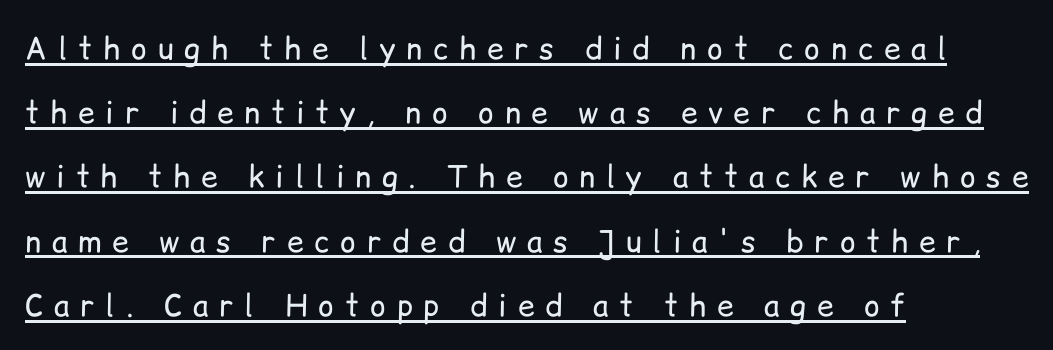
The image shows 30 px regular-weight sans-serif type, upright; set left-aligned, loose line spacing (2.14x), unusually wide letter spacing (+0.36 em), underlined; low stroke contrast and a medium x-height.
